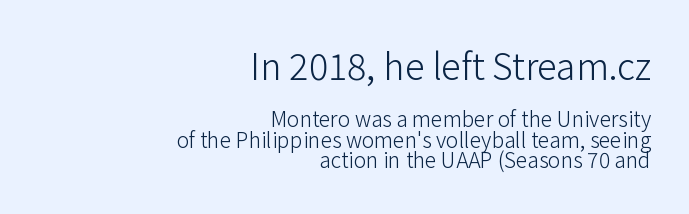
{"serif": "no", "italic": "no", "bold": "no", "weight": "light", "width": "normal", "stroke_contrast": "low", "x_height": "medium", "monospaced": "no", "underline": "no", "align": "right", "line_spacing": "tight", "line_spacing_ratio": 0.98, "letter_spacing": "normal", "letter_spacing_em": 0.0, "larger_block": "first", "size_ratio": 1.71, "glyph_px": 36}
